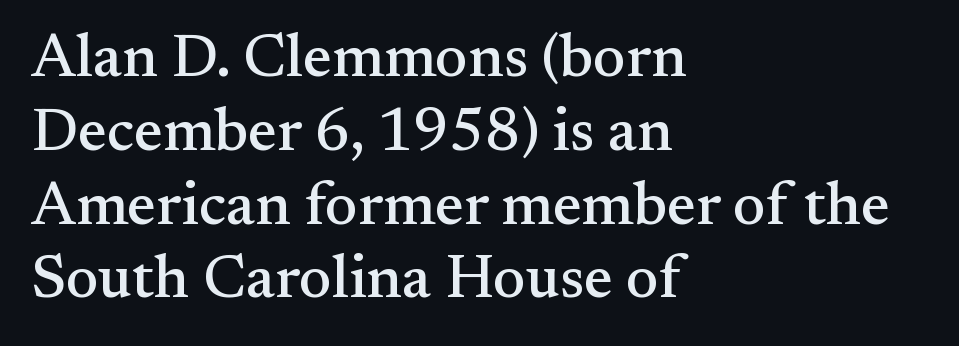
{"serif": "yes", "italic": "no", "width": "normal", "stroke_contrast": "medium", "x_height": "small", "monospaced": "no", "underline": "no", "align": "left", "line_spacing_ratio": 1.21, "letter_spacing": "normal", "letter_spacing_em": 0.0, "glyph_px": 61}
